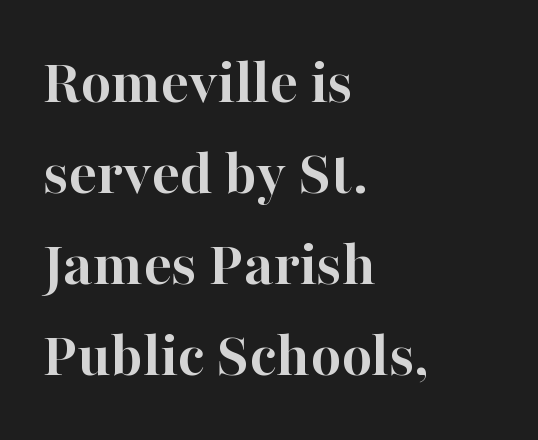
Q: Is the text bold? A: Yes.
Q: Is the text italic (slanted)? A: No, it is upright.
Q: Is the typeface a serif or a sans-serif typeface? A: Serif.
Q: Is the text underlined? A: No.
Q: How is the paragraph aligned? A: Left-aligned.
Q: Is the spacing between letters normal or unusually wide? A: Normal.
Q: Is the spacing between lines tight, normal or loose? A: Normal.
Q: Width (condensed, normal, or wide)? A: Normal.
Q: Stroke contrast? A: High.
Q: x-height? A: Medium.
Q: Monospaced? A: No.
